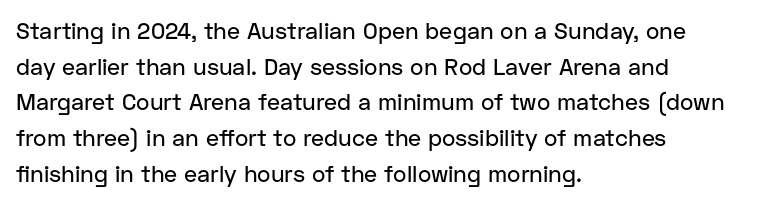
Q: Is the text italic (slanted)? A: No, it is upright.
Q: Is the text underlined? A: No.
Q: How is the paragraph aligned? A: Left-aligned.
Q: Is the spacing between letters normal or unusually wide? A: Normal.
Q: Is the spacing between lines tight, normal or loose? A: Normal.
